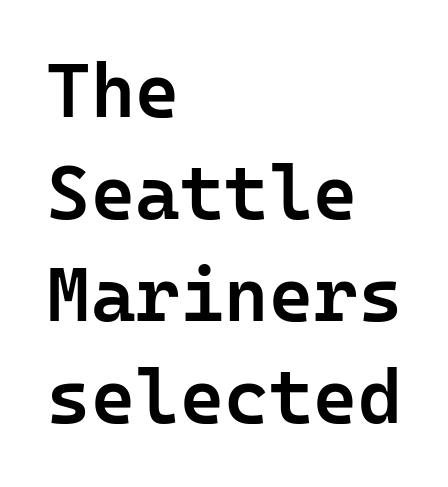
{"serif": "no", "italic": "no", "bold": "semi", "weight": "semibold", "width": "normal", "stroke_contrast": "low", "x_height": "medium", "monospaced": "yes", "underline": "no", "align": "left", "line_spacing": "normal", "line_spacing_ratio": 1.34, "letter_spacing": "normal", "letter_spacing_em": 0.0, "glyph_px": 76}
